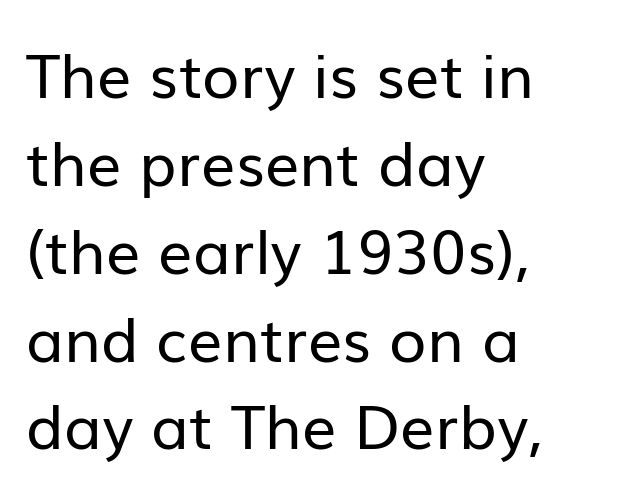
Q: Is the text bold? A: No.
Q: Is the text italic (slanted)? A: No, it is upright.
Q: Is the typeface a serif or a sans-serif typeface? A: Sans-serif.
Q: Is the text underlined? A: No.
Q: How is the paragraph aligned? A: Left-aligned.
Q: Is the spacing between letters normal or unusually wide? A: Normal.
Q: Is the spacing between lines tight, normal or loose? A: Normal.
Q: Width (condensed, normal, or wide)? A: Normal.
Q: Stroke contrast? A: Low.
Q: x-height? A: Medium.
Q: Monospaced? A: No.
